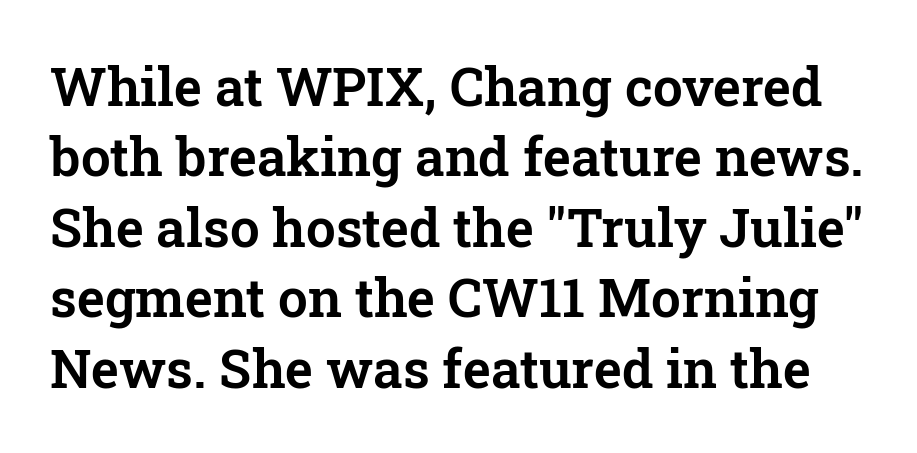
The image shows 53 px serif type, upright; set normal line spacing (1.33x), normal letter spacing, not underlined; low stroke contrast and a medium x-height.
